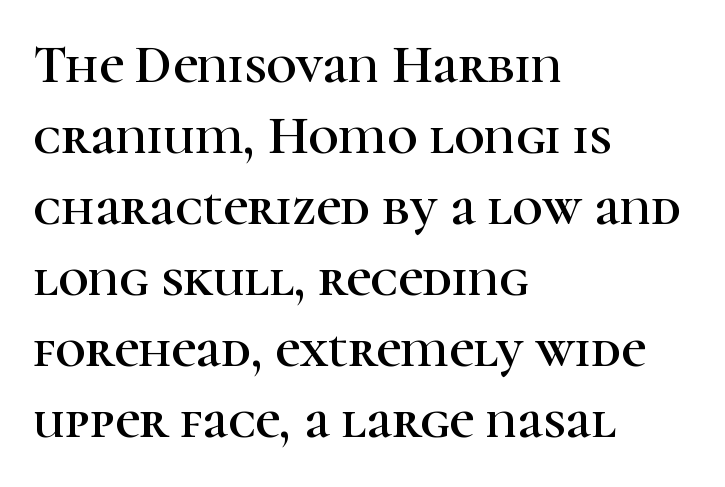
The image shows 53 px serif type, upright; set left-aligned, normal line spacing (1.34x), normal letter spacing, not underlined; high stroke contrast and a medium x-height.
